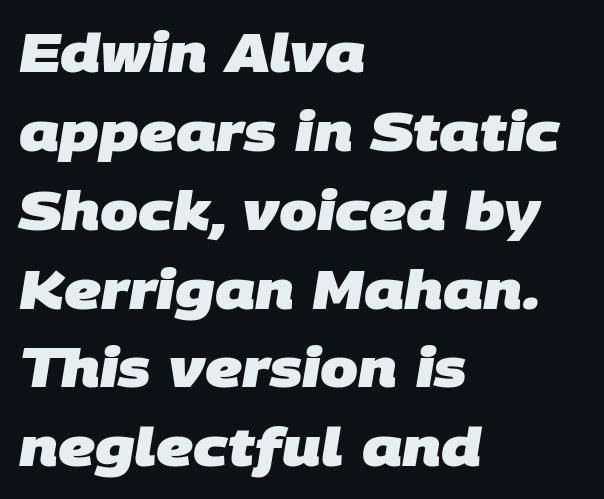
Here the glyphs are tracked normally, forming tight word shapes. Decoration check: the copy has no underline. Letterform terminals end flat and unadorned throughout the passage. A student would call this left alignment; a typographer would say flush left, rag right. The vertical gap from one line to the next is medium. Heavy-handed strokes throughout: this text is bold.
